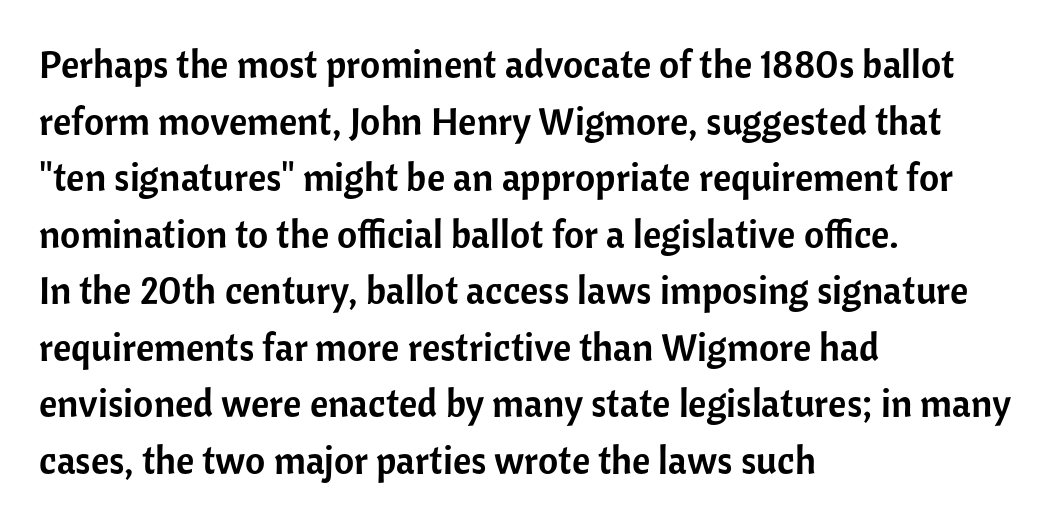
The image shows 39 px sans-serif type, upright; set left-aligned, normal line spacing (1.45x), normal letter spacing, not underlined; low stroke contrast and a medium x-height.
